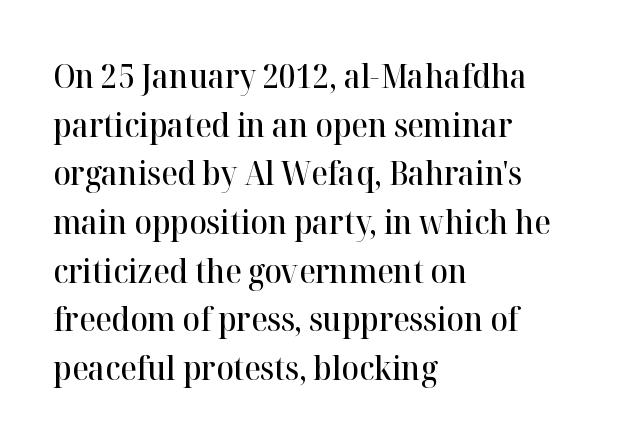
The image shows 32 px semibold serif type, upright; set left-aligned, normal line spacing (1.52x), normal letter spacing, not underlined; high stroke contrast and a medium x-height.
